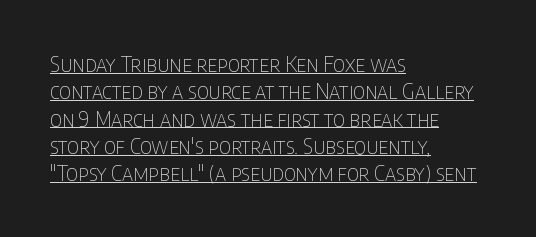
The passage shown is not bold in any degree. Typeset ragged right — the left edge is the straight one. Underlining? Definitely there. The face used here is rendered with its standard letterfit.
